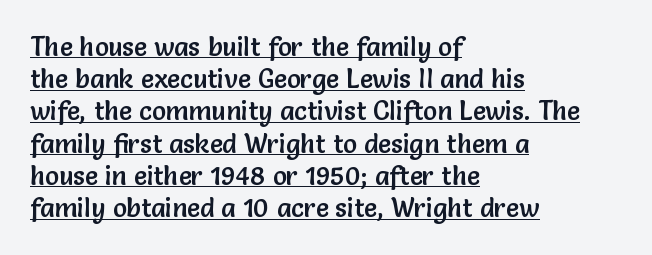
{"italic": "no", "underline": "yes", "align": "left", "line_spacing_ratio": 1.24, "letter_spacing": "normal", "letter_spacing_em": 0.0, "glyph_px": 26}
